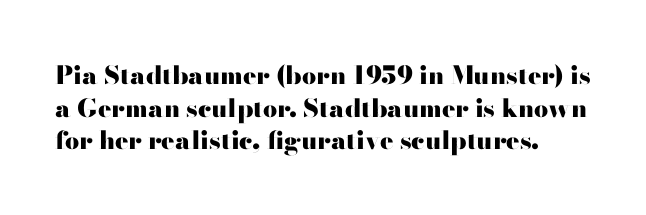
Underlining? Definitely not there. The letters are bold, with thick, heavy strokes. The axis of the letterforms is exactly vertical. Glyph-to-glyph distance matches everyday printed text. One glance says typical: line gaps are just what's usual.
